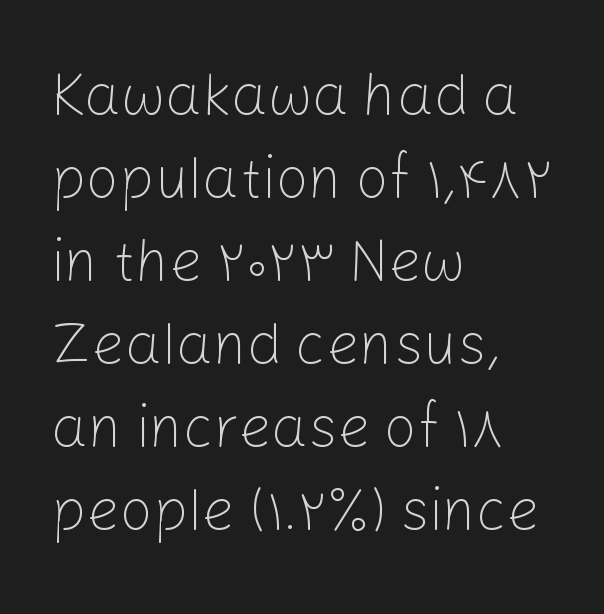
Q: Is the text bold? A: No.
Q: Is the text italic (slanted)? A: No, it is upright.
Q: Is the typeface a serif or a sans-serif typeface? A: Sans-serif.
Q: Is the text underlined? A: No.
Q: How is the paragraph aligned? A: Left-aligned.
Q: Is the spacing between letters normal or unusually wide? A: Normal.
Q: Is the spacing between lines tight, normal or loose? A: Normal.
Q: Width (condensed, normal, or wide)? A: Normal.
Q: Stroke contrast? A: Low.
Q: x-height? A: Medium.
Q: Monospaced? A: No.
